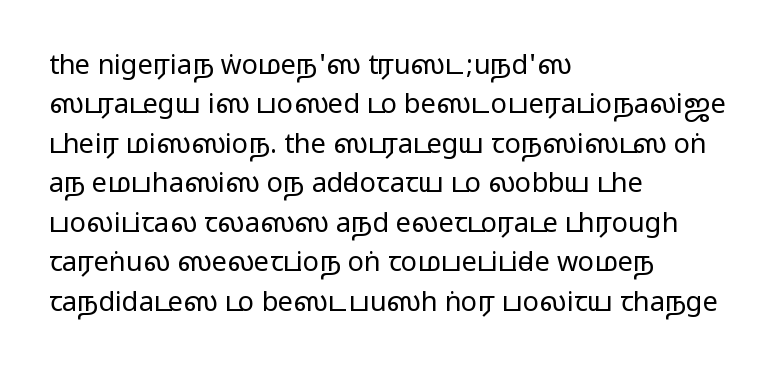
Q: Is the text italic (slanted)? A: No, it is upright.
Q: Is the text underlined? A: No.
Q: How is the paragraph aligned? A: Left-aligned.
Q: Is the spacing between letters normal or unusually wide? A: Normal.
Q: Is the spacing between lines tight, normal or loose? A: Normal.
